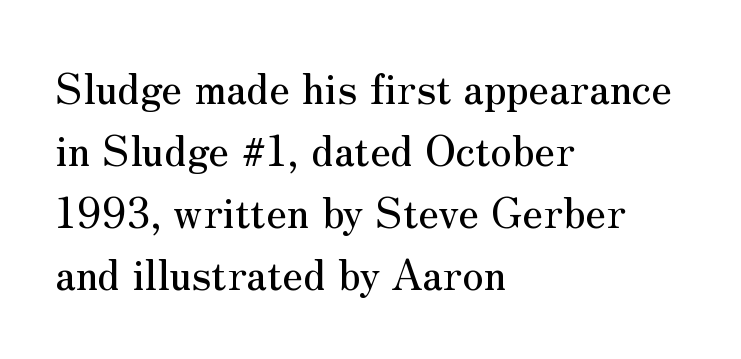
{"serif": "yes", "italic": "no", "width": "normal", "stroke_contrast": "medium", "x_height": "small", "monospaced": "no", "underline": "no", "align": "left", "line_spacing": "normal", "line_spacing_ratio": 1.48, "letter_spacing": "normal", "letter_spacing_em": 0.0, "glyph_px": 42}
